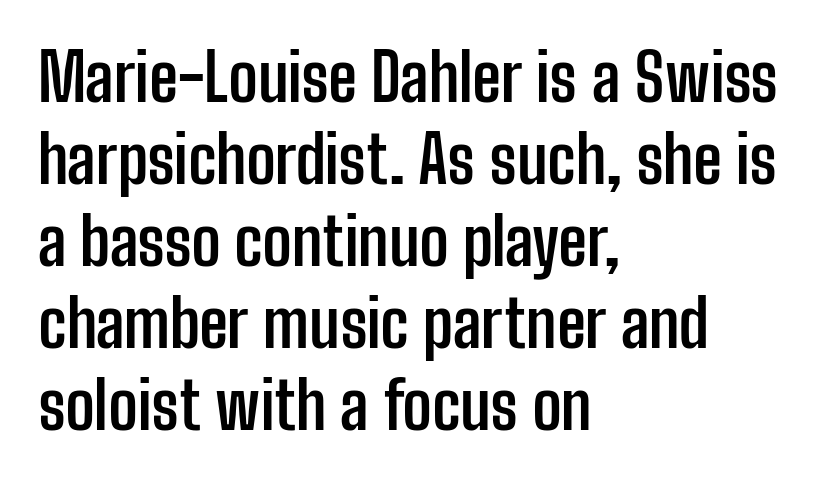
The compositor pushed each line to the left boundary. The face used here is proportionally spaced, like ordinary book or web type. The horizontal fit of the characters is conventional and even. Check under the words: just untouched page. The rendering uses a bold face; every stroke is thick and dark.
